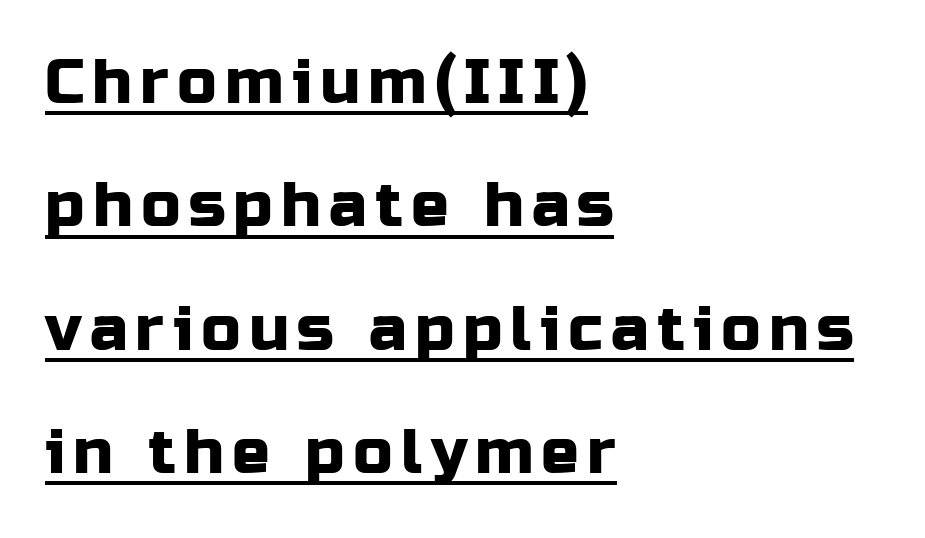
{"serif": "no", "italic": "no", "width": "normal", "stroke_contrast": "low", "x_height": "medium", "monospaced": "no", "underline": "yes", "align": "left", "line_spacing": "loose", "line_spacing_ratio": 1.96, "glyph_px": 63}
